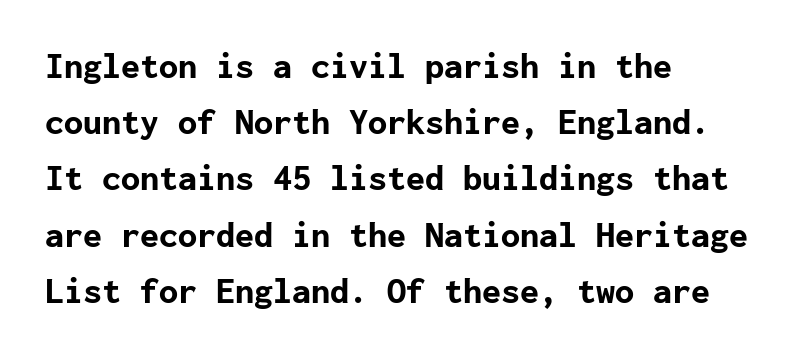
Q: Is the text bold? A: Yes.
Q: Is the text italic (slanted)? A: No, it is upright.
Q: Is the typeface a serif or a sans-serif typeface? A: Sans-serif.
Q: Is the text underlined? A: No.
Q: How is the paragraph aligned? A: Left-aligned.
Q: Is the spacing between letters normal or unusually wide? A: Normal.
Q: Is the spacing between lines tight, normal or loose? A: Normal.
Q: Width (condensed, normal, or wide)? A: Normal.
Q: Stroke contrast? A: Low.
Q: x-height? A: Medium.
